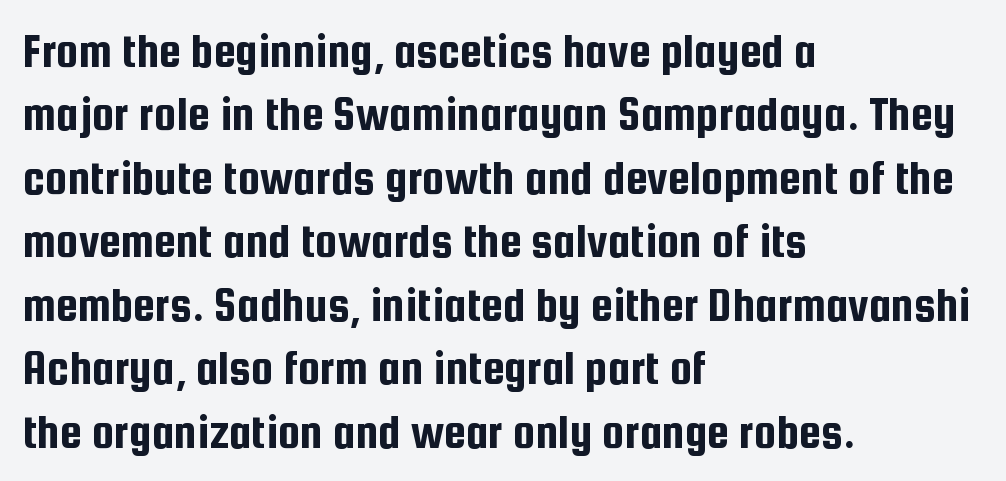
Q: Is the text italic (slanted)? A: No, it is upright.
Q: Is the typeface a serif or a sans-serif typeface? A: Sans-serif.
Q: Is the text underlined? A: No.
Q: How is the paragraph aligned? A: Left-aligned.
Q: Is the spacing between letters normal or unusually wide? A: Normal.
Q: Is the spacing between lines tight, normal or loose? A: Normal.
Q: Width (condensed, normal, or wide)? A: Condensed.
Q: Stroke contrast? A: Low.
Q: x-height? A: Medium.
Q: Monospaced? A: No.
